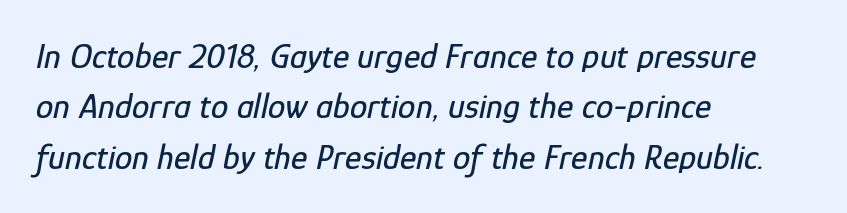
The image shows 35 px condensed type, italic (leaning right); set left-aligned, normal line spacing (1.44x), normal letter spacing, not underlined; low stroke contrast and a medium x-height.
